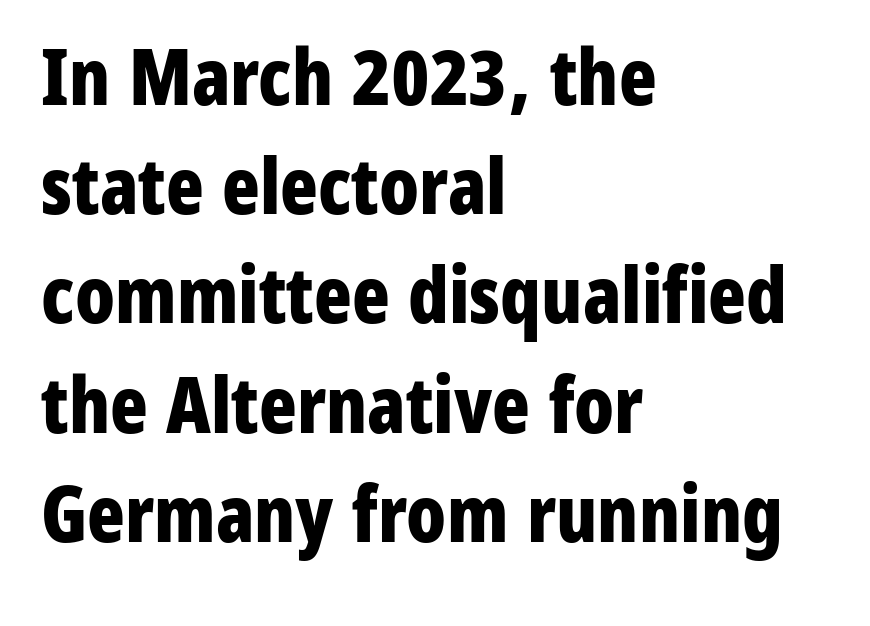
{"serif": "no", "italic": "no", "bold": "yes", "weight": "bold", "width": "condensed", "stroke_contrast": "low", "x_height": "medium", "monospaced": "no", "underline": "no", "align": "left", "line_spacing": "normal", "line_spacing_ratio": 1.4, "letter_spacing": "normal", "letter_spacing_em": 0.0, "glyph_px": 78}
